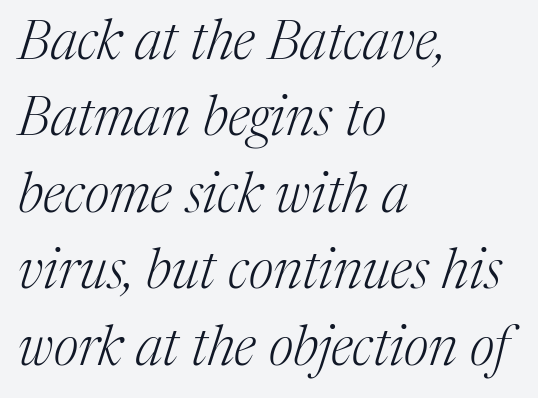
Visually the block forms a straight wall on the left and a jagged coastline on the right. A typesetter would mark this as italic. Is the type heavy? It reads as light-to-regular instead. The rendering shows small feet on the letterforms — a serif design. Vertically, the passage feels balanced, rows spaced as you'd expect. Descenders are the only things crossing below the line.
